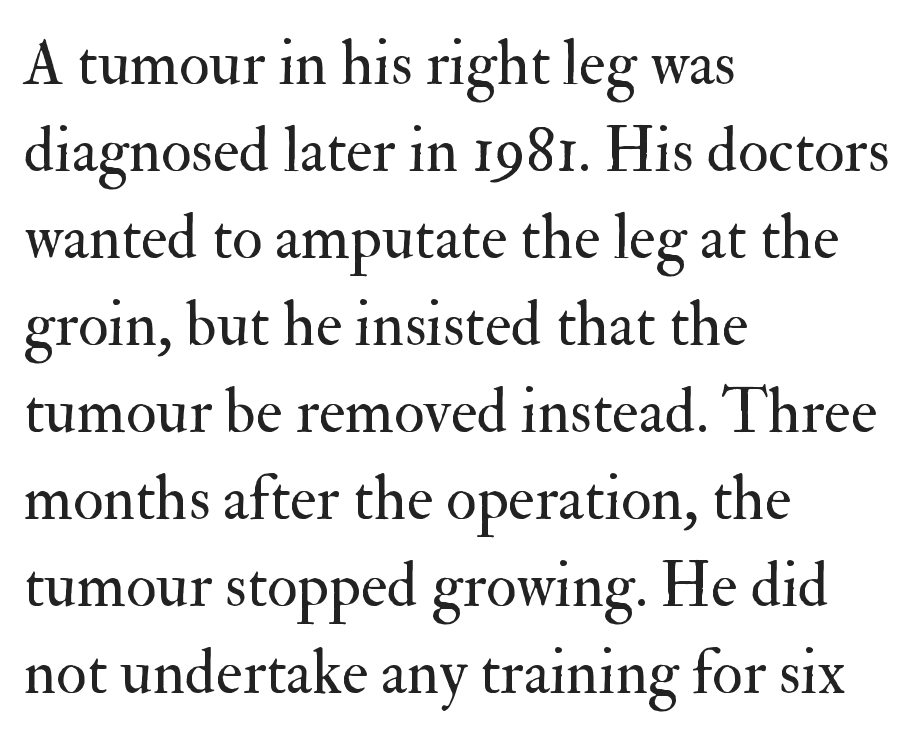
Q: Is the text bold? A: No.
Q: Is the text italic (slanted)? A: No, it is upright.
Q: Is the typeface a serif or a sans-serif typeface? A: Serif.
Q: Is the text underlined? A: No.
Q: How is the paragraph aligned? A: Left-aligned.
Q: Is the spacing between letters normal or unusually wide? A: Normal.
Q: Is the spacing between lines tight, normal or loose? A: Normal.
Q: Width (condensed, normal, or wide)? A: Normal.
Q: Stroke contrast? A: Medium.
Q: x-height? A: Small.
Q: Monospaced? A: No.
